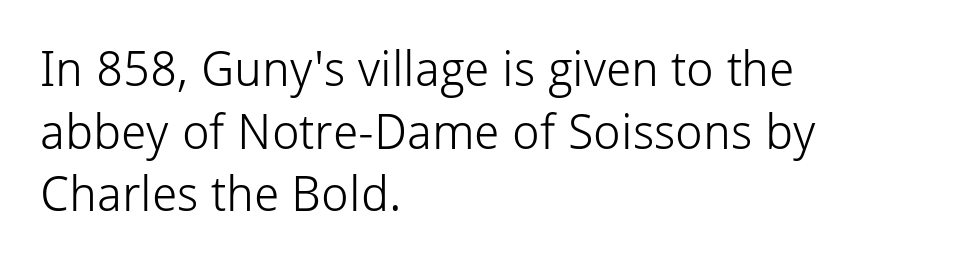
The image shows 49 px light sans-serif type, upright; set left-aligned, normal line spacing (1.28x), normal letter spacing, not underlined; low stroke contrast and a medium x-height.
